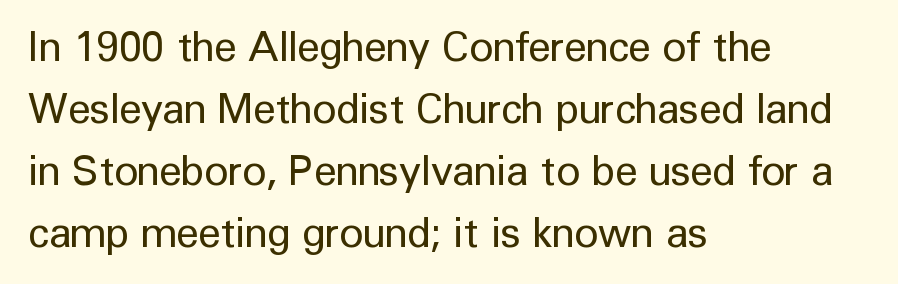
{"serif": "no", "italic": "no", "bold": "no", "weight": "regular", "width": "normal", "stroke_contrast": "low", "x_height": "medium", "monospaced": "no", "underline": "no", "align": "left", "line_spacing": "normal", "line_spacing_ratio": 1.51, "letter_spacing": "normal", "letter_spacing_em": 0.0, "glyph_px": 41}
